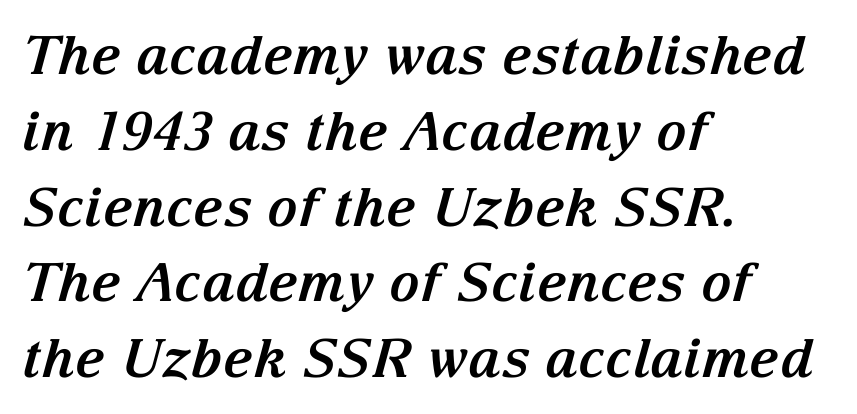
The image shows 53 px bold serif type, italic (leaning right); set left-aligned, normal line spacing (1.43x), normal letter spacing, not underlined; medium stroke contrast and a medium x-height.
